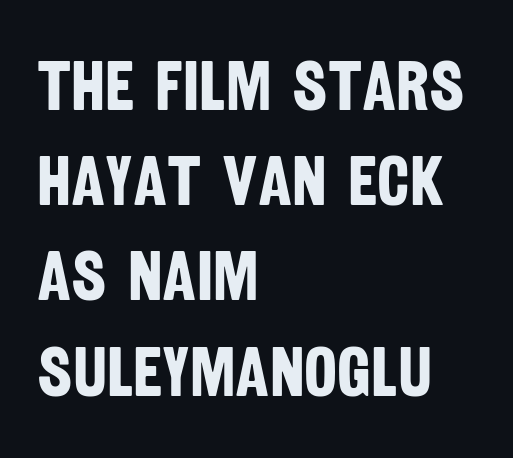
This sample has the flowing, uneven cadence of proportional lettering. The line texture is even and compact thanks to regular tracking. The typesetter chose a ragged-right arrangement here. Vertical spacing — default.
